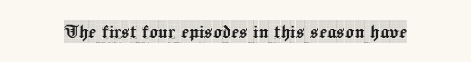
Each word holds together tightly as a unit, with standard inter-letter gaps. Posture: upright roman. The specimen omits any rule beneath the text block's lines.
